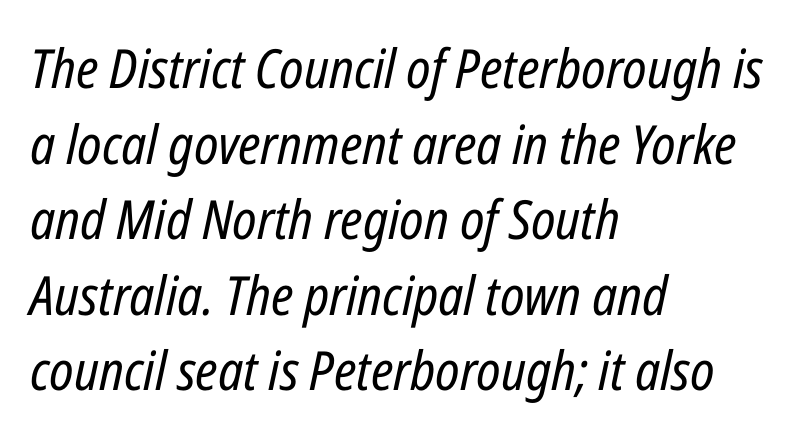
Q: Is the text bold? A: No.
Q: Is the text italic (slanted)? A: Yes, it leans right by about 12 degrees.
Q: Is the text underlined? A: No.
Q: How is the paragraph aligned? A: Left-aligned.
Q: Is the spacing between letters normal or unusually wide? A: Normal.
Q: Is the spacing between lines tight, normal or loose? A: Normal.
Q: Width (condensed, normal, or wide)? A: Condensed.
Q: Stroke contrast? A: Low.
Q: x-height? A: Medium.
Q: Monospaced? A: No.
